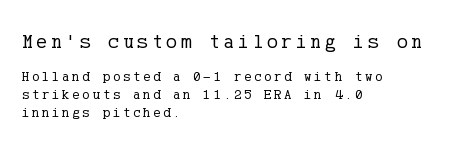
The image shows 20 px text type, upright; set left-aligned, normal line spacing (1.27x), not underlined; the first (top) block is 1.43x larger.
